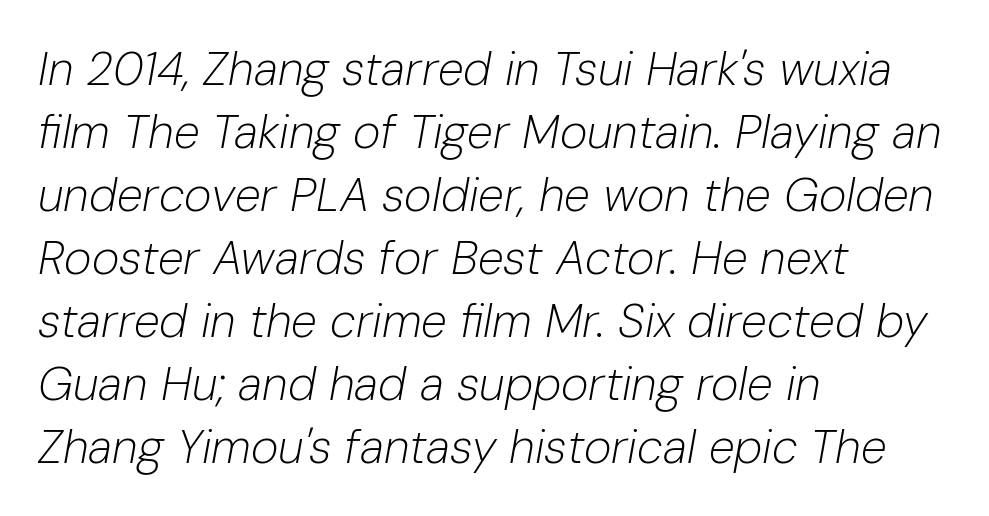
Q: Is the text bold? A: No.
Q: Is the text italic (slanted)? A: Yes, it leans right by about 10 degrees.
Q: Is the text underlined? A: No.
Q: How is the paragraph aligned? A: Left-aligned.
Q: Is the spacing between letters normal or unusually wide? A: Normal.
Q: Is the spacing between lines tight, normal or loose? A: Normal.
Q: Width (condensed, normal, or wide)? A: Normal.
Q: Stroke contrast? A: Low.
Q: x-height? A: Medium.
Q: Monospaced? A: No.
